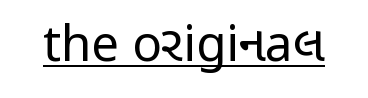
Q: Is the text bold? A: No.
Q: Is the text italic (slanted)? A: No, it is upright.
Q: Is the typeface a serif or a sans-serif typeface? A: Sans-serif.
Q: Is the text underlined? A: Yes.
Q: Is the spacing between letters normal or unusually wide? A: Normal.
Q: Width (condensed, normal, or wide)? A: Condensed.
Q: Stroke contrast? A: Low.
Q: x-height? A: Medium.
Q: Monospaced? A: No.
